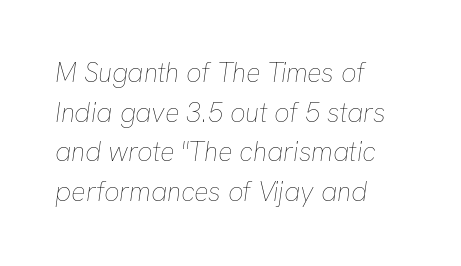
The space directly below the letters is spotless. Posture: slanted. Compared with typical paragraphs, the rows here are spaced about the same. Weight: in the light-to-regular range. Typeset ragged right — the left edge is the straight one.
